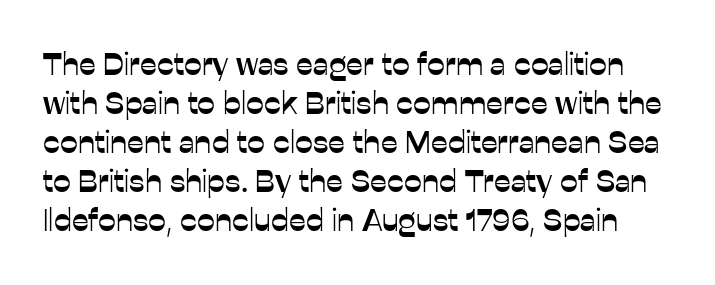
Just letters on the line, the space beneath them empty. Proportional: the letters do not fall into vertical columns. The face used here is rendered with its standard letterfit. Do the letters lean? They stand straight.
